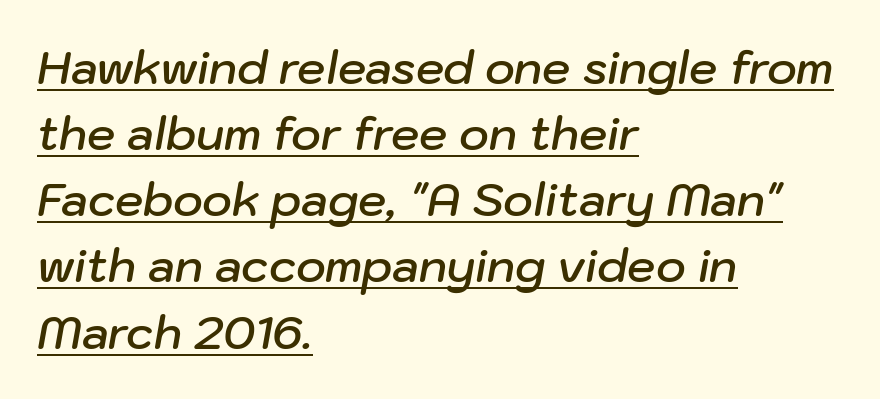
{"italic": "yes", "lean": "right", "slant_degrees": 10, "bold": "semi", "weight": "semibold", "width": "normal", "stroke_contrast": "low", "x_height": "medium", "monospaced": "no", "underline": "yes", "align": "left", "line_spacing": "normal", "line_spacing_ratio": 1.47, "letter_spacing": "normal", "letter_spacing_em": 0.0, "glyph_px": 45}
